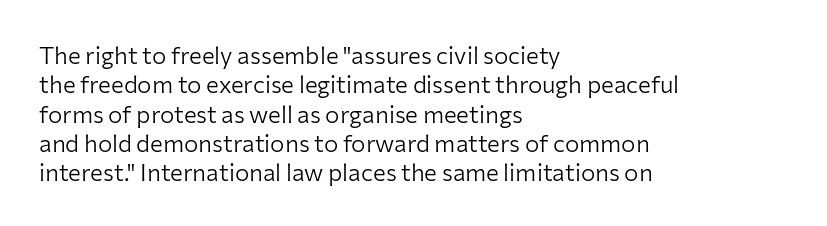
{"italic": "no", "bold": "no", "underline": "no", "align": "left", "line_spacing_ratio": 1.22, "letter_spacing": "normal", "letter_spacing_em": 0.0, "glyph_px": 24}
